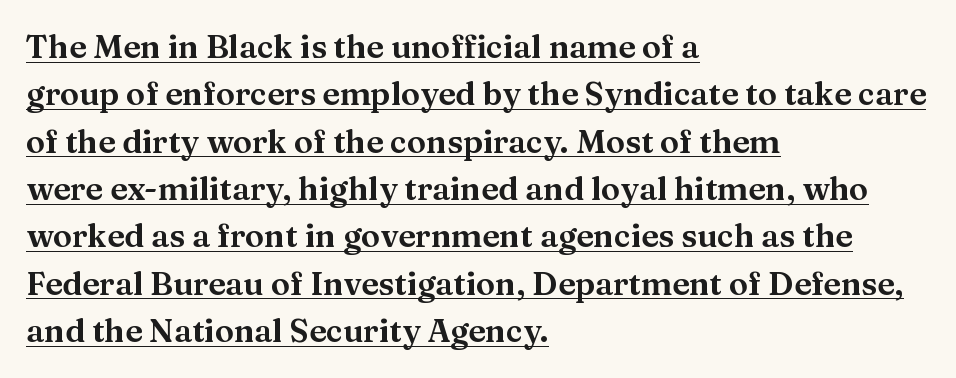
The image shows 32 px wide serif type, upright; set left-aligned, normal line spacing (1.48x), normal letter spacing, underlined; medium stroke contrast and a medium x-height.
